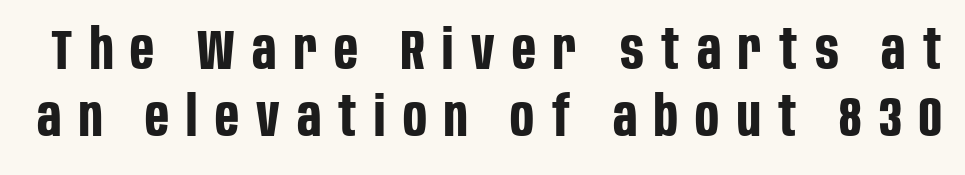
{"serif": "no", "italic": "no", "bold": "yes", "weight": "bold", "width": "condensed", "stroke_contrast": "low", "x_height": "large", "monospaced": "no", "underline": "no", "line_spacing_ratio": 1.2, "letter_spacing": "wide", "letter_spacing_em": 0.31, "glyph_px": 56}
